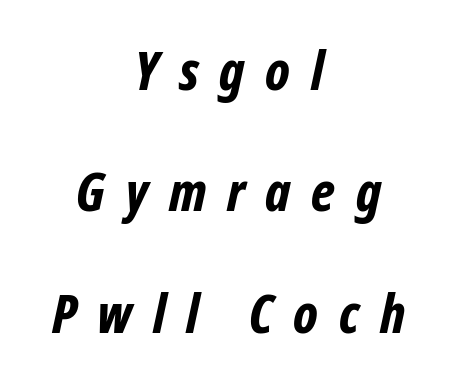
The image shows 54 px bold, condensed type, italic (leaning right); set centered, loose line spacing (2.25x), unusually wide letter spacing (+0.38 em), not underlined; low stroke contrast and a medium x-height.
